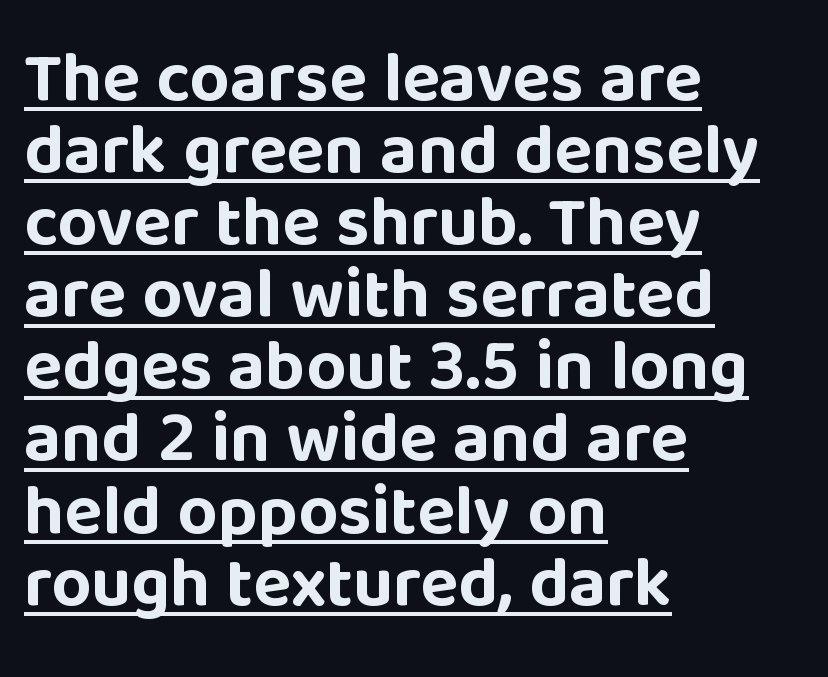
{"serif": "no", "italic": "no", "bold": "yes", "weight": "bold", "width": "normal", "stroke_contrast": "low", "x_height": "large", "monospaced": "no", "underline": "yes", "align": "left", "line_spacing": "tight", "line_spacing_ratio": 1.03, "letter_spacing": "normal", "letter_spacing_em": 0.0, "glyph_px": 70}
